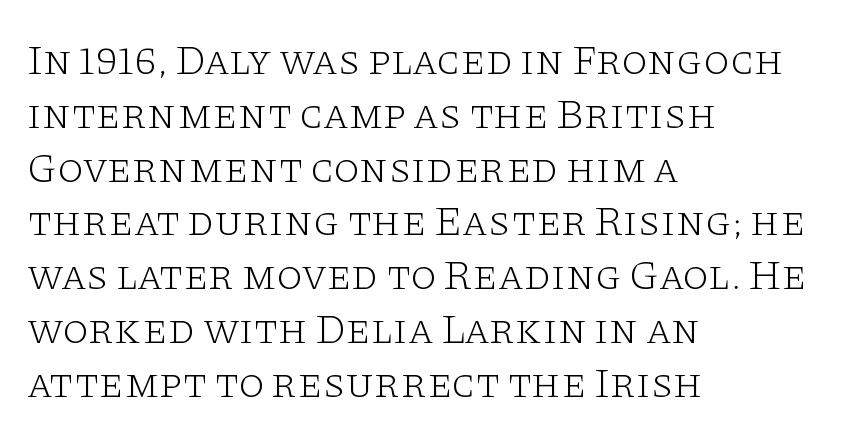
{"serif": "yes", "italic": "no", "bold": "no", "weight": "light", "width": "wide", "stroke_contrast": "low", "x_height": "large", "monospaced": "no", "underline": "no", "align": "left", "line_spacing": "normal", "line_spacing_ratio": 1.28, "letter_spacing": "normal", "letter_spacing_em": 0.0, "glyph_px": 42}
